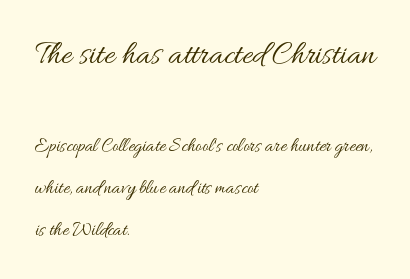
The image shows 33 px regular-weight, wide type; set left-aligned, loose line spacing (2.21x), normal letter spacing, not underlined; the first (top) block is 1.74x larger; medium stroke contrast and a small x-height.
